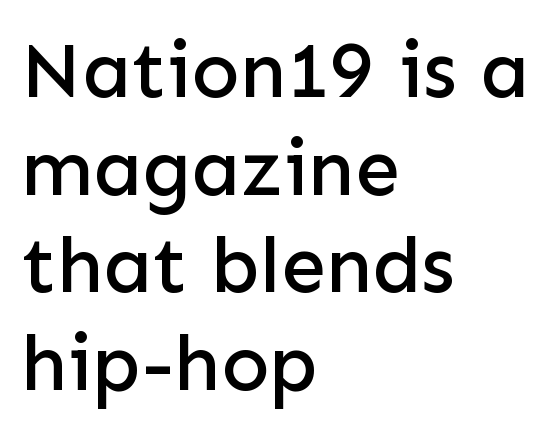
Type without underlining. A student would call this left alignment; a typographer would say flush left, rag right. The letters carry no serifs — their stems end cleanly without finishing strokes. The letters stand upright; this is a roman face. You could not count columns in this text — the font is proportionally spaced.
